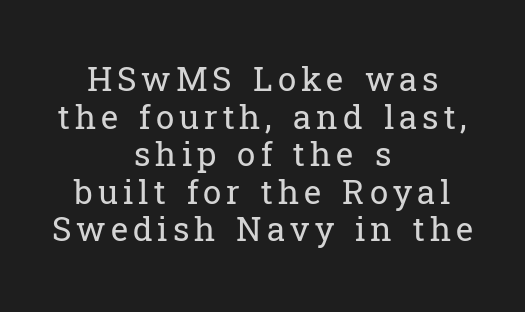
Q: Is the text bold? A: No.
Q: Is the text italic (slanted)? A: No, it is upright.
Q: Is the typeface a serif or a sans-serif typeface? A: Serif.
Q: Is the text underlined? A: No.
Q: How is the paragraph aligned? A: Centered.
Q: Is the spacing between lines tight, normal or loose? A: Tight.
Q: Width (condensed, normal, or wide)? A: Normal.
Q: Stroke contrast? A: Low.
Q: x-height? A: Medium.
Q: Monospaced? A: No.
